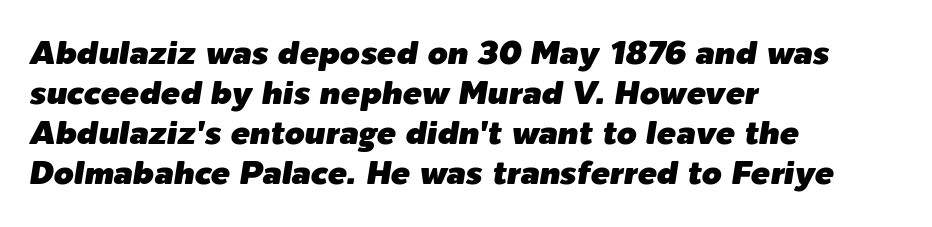
These lines stack with their left ends in a neat column. Here the designer chose a conventional face with non-uniform glyph widths. Underlining? Definitely not there. This sample uses plain, unmodified letter spacing.
